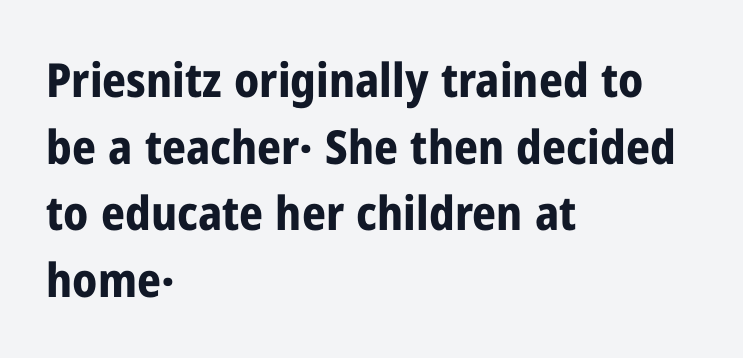
The image shows 47 px bold, condensed sans-serif type, upright; set left-aligned, normal line spacing (1.42x), normal letter spacing, not underlined; low stroke contrast and a medium x-height.
